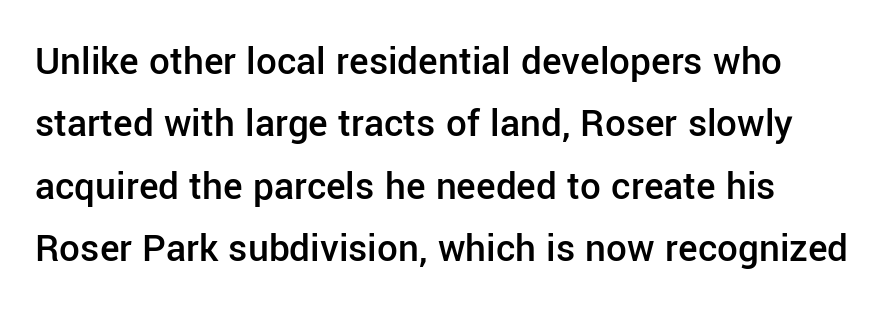
{"serif": "no", "italic": "no", "bold": "semi", "weight": "semibold", "width": "normal", "stroke_contrast": "low", "x_height": "medium", "monospaced": "no", "underline": "no", "line_spacing": "normal", "line_spacing_ratio": 1.52, "letter_spacing": "normal", "letter_spacing_em": 0.0, "glyph_px": 41}
